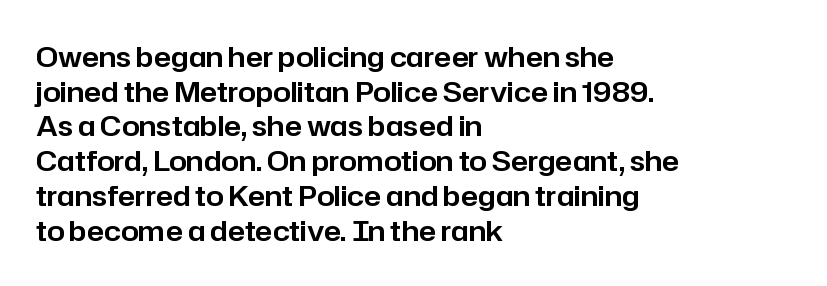
{"serif": "no", "italic": "no", "width": "normal", "stroke_contrast": "low", "x_height": "medium", "monospaced": "no", "underline": "no", "align": "left", "line_spacing_ratio": 1.24, "letter_spacing": "normal", "letter_spacing_em": 0.0, "glyph_px": 28}
